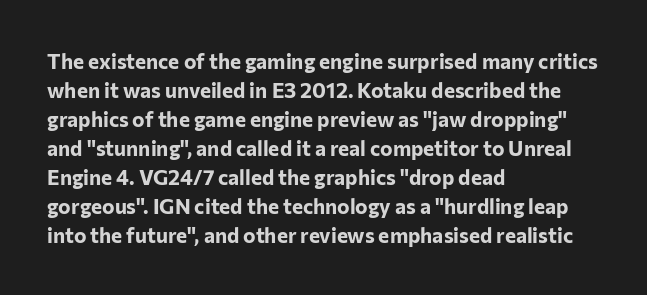
The lines are quadded left. These lines keep a tight, regular rhythm from letter to letter. The gap between lines stays unmarked. It's the straight-up-and-down kind of type. The rendering uses a moderate line-height, typical for paragraphs. Pretty heavy lettering here — definitely bold.
